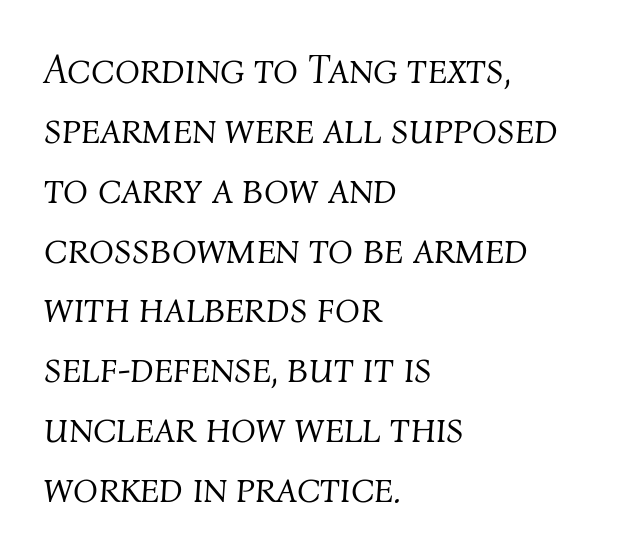
Leading: standard. Check under the words: just untouched page. In terms of posture, this sample is oblique. The strokes are not fattened; the text isn't bold. The horizontal fit of the characters is conventional and even.
